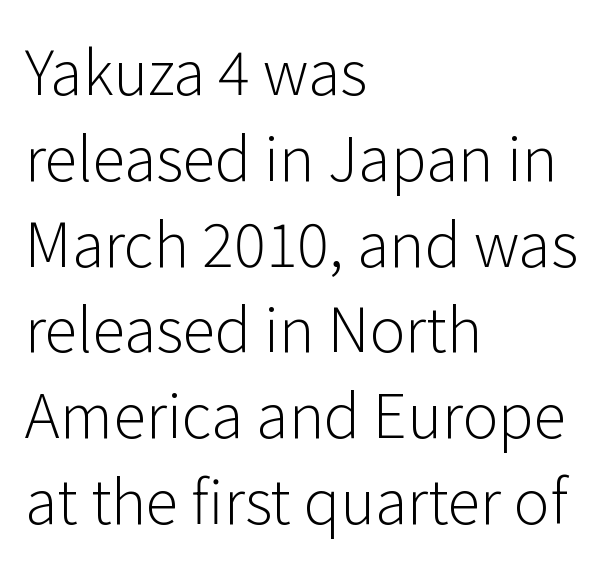
Q: Is the text bold? A: No.
Q: Is the text italic (slanted)? A: No, it is upright.
Q: Is the typeface a serif or a sans-serif typeface? A: Sans-serif.
Q: Is the text underlined? A: No.
Q: How is the paragraph aligned? A: Left-aligned.
Q: Is the spacing between letters normal or unusually wide? A: Normal.
Q: Is the spacing between lines tight, normal or loose? A: Normal.
Q: Width (condensed, normal, or wide)? A: Normal.
Q: Stroke contrast? A: Low.
Q: x-height? A: Medium.
Q: Monospaced? A: No.
